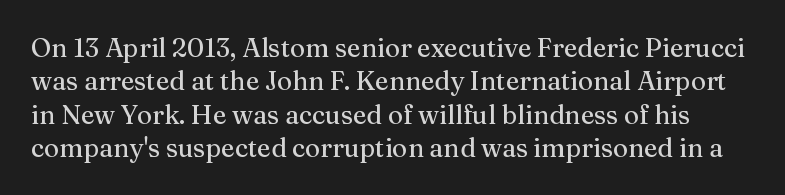
No italicization has been applied; the sample stays upright. A bare baseline throughout the passage. The block of text has a typical density, with ordinary space between rows. The letterforms sit shoulder to shoulder at normal distance.
